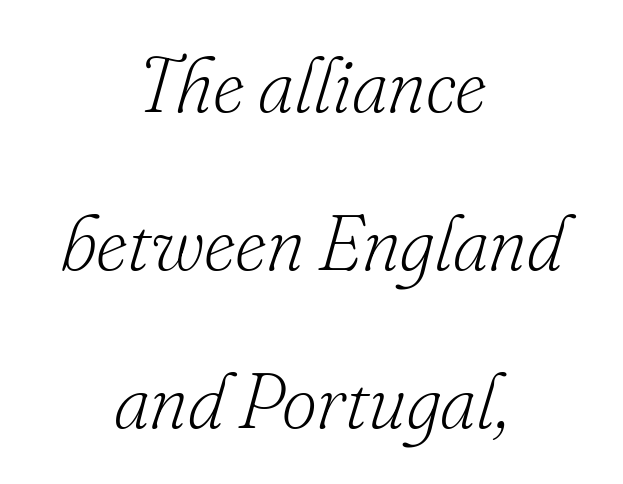
Unlike a clean sans, this face finishes its strokes with serifs. Character widths vary here, with narrow letters taking less room than wide ones. This sample is center-justified, so both line endings float freely. This rendering features lettering with no underline. Quick note: italic.
